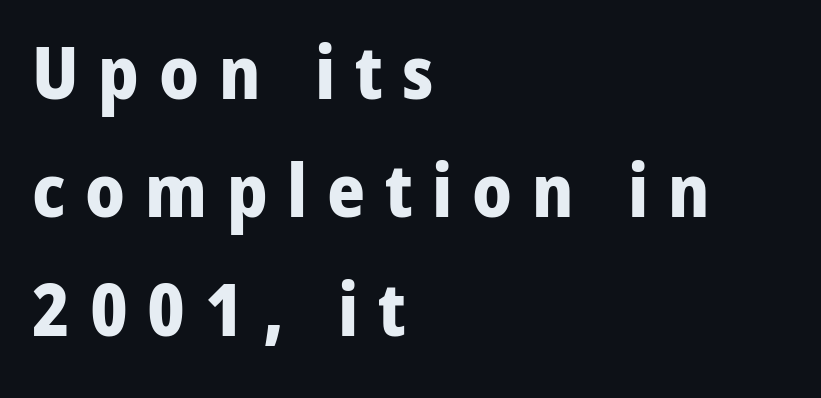
What weight is shown? A full bold with thick strokes. Proportional: the letters do not fall into vertical columns. Reading down the block, your eye returns to a fixed left position each line. Is this a sans? Yes — the strokes have no serifs. Upright lettering throughout. The face used here is rendered with a markedly widened letterfit.
